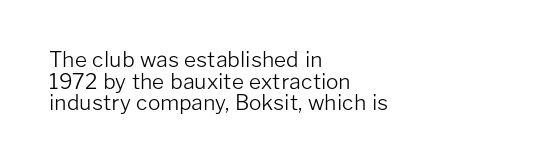
Q: Is the text bold? A: No.
Q: Is the text italic (slanted)? A: No, it is upright.
Q: Is the text underlined? A: No.
Q: How is the paragraph aligned? A: Left-aligned.
Q: Is the spacing between letters normal or unusually wide? A: Normal.
Q: Is the spacing between lines tight, normal or loose? A: Tight.
